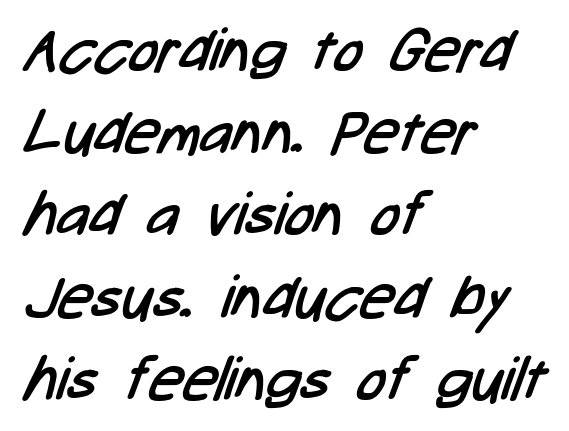
{"serif": "no", "bold": "no", "weight": "regular", "width": "condensed", "stroke_contrast": "low", "x_height": "medium", "monospaced": "no", "underline": "no", "align": "left", "line_spacing": "normal", "line_spacing_ratio": 1.37, "letter_spacing": "normal", "letter_spacing_em": 0.0, "glyph_px": 60}
